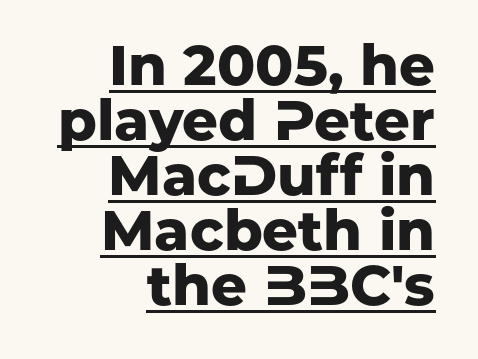
These lines are set flush right with a ragged left edge. The lettering stays uniformly vertical, giving the passage a roman look. These lines are rendered in a variable-pitch font. What's the leading like? Squeezed, with rows nearly overlapping.
